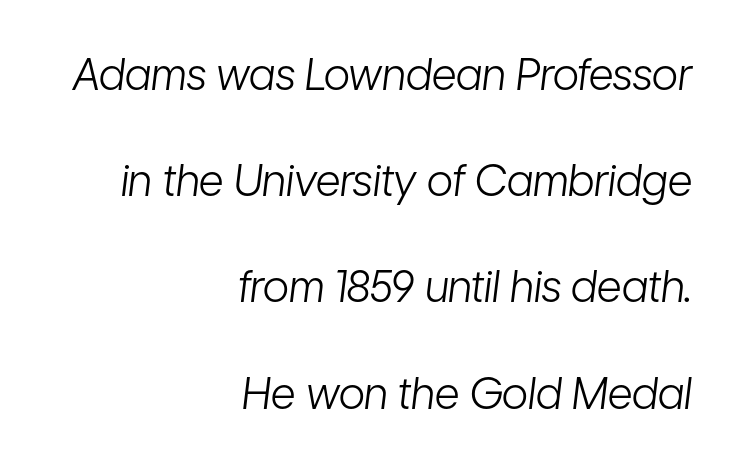
The image shows 43 px light, condensed type, italic (leaning right); set right-aligned, loose line spacing (2.47x), normal letter spacing, not underlined; low stroke contrast and a medium x-height.
